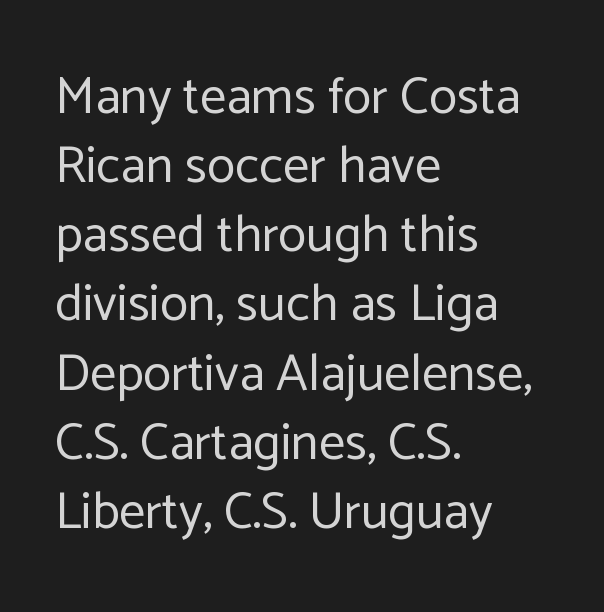
{"serif": "no", "italic": "no", "bold": "no", "weight": "regular", "width": "normal", "stroke_contrast": "low", "x_height": "medium", "monospaced": "no", "underline": "no", "align": "left", "line_spacing": "normal", "line_spacing_ratio": 1.33, "letter_spacing": "normal", "letter_spacing_em": 0.0, "glyph_px": 52}
